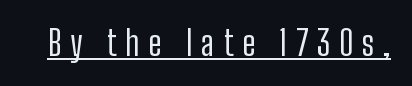
{"serif": "no", "italic": "no", "bold": "no", "weight": "regular", "width": "condensed", "stroke_contrast": "low", "x_height": "medium", "monospaced": "no", "underline": "yes", "letter_spacing": "wide", "letter_spacing_em": 0.26, "glyph_px": 34}
